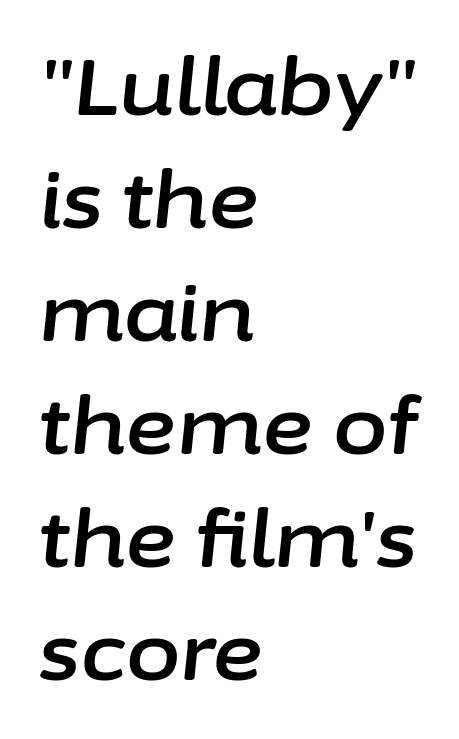
Q: Is the text italic (slanted)? A: Yes, it leans right by about 6 degrees.
Q: Is the text underlined? A: No.
Q: How is the paragraph aligned? A: Left-aligned.
Q: Is the spacing between letters normal or unusually wide? A: Normal.
Q: Is the spacing between lines tight, normal or loose? A: Normal.
Q: Width (condensed, normal, or wide)? A: Normal.
Q: Stroke contrast? A: Low.
Q: x-height? A: Medium.
Q: Monospaced? A: No.
